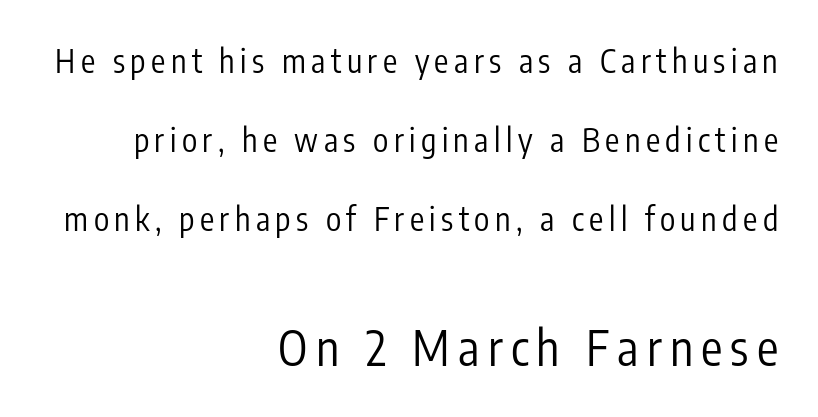
The image shows 48 px regular-weight, condensed sans-serif type, upright; set right-aligned, loose line spacing (2.47x), not underlined; the second (bottom) block is 1.5x larger; low stroke contrast and a medium x-height.
